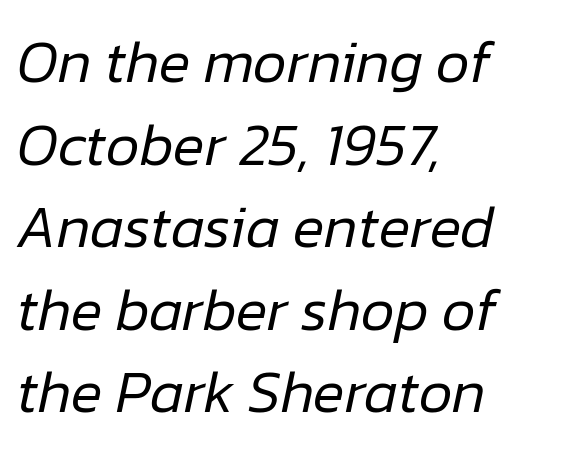
{"italic": "yes", "lean": "right", "slant_degrees": 12, "bold": "no", "weight": "regular", "width": "normal", "stroke_contrast": "low", "x_height": "medium", "monospaced": "no", "underline": "no", "align": "left", "line_spacing": "normal", "line_spacing_ratio": 1.4, "letter_spacing": "normal", "letter_spacing_em": 0.0, "glyph_px": 59}
